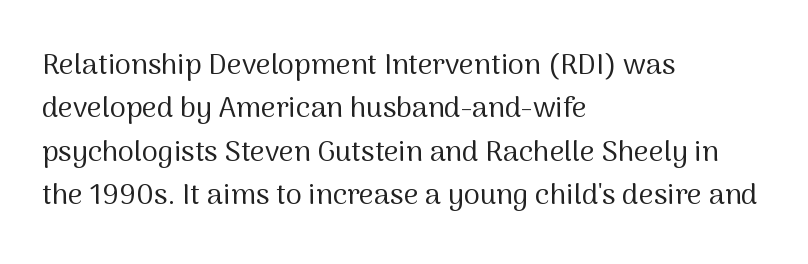
Q: Is the text bold? A: No.
Q: Is the text italic (slanted)? A: No, it is upright.
Q: Is the typeface a serif or a sans-serif typeface? A: Sans-serif.
Q: Is the text underlined? A: No.
Q: How is the paragraph aligned? A: Left-aligned.
Q: Is the spacing between letters normal or unusually wide? A: Normal.
Q: Is the spacing between lines tight, normal or loose? A: Normal.
Q: Width (condensed, normal, or wide)? A: Normal.
Q: Stroke contrast? A: Medium.
Q: x-height? A: Medium.
Q: Monospaced? A: No.
